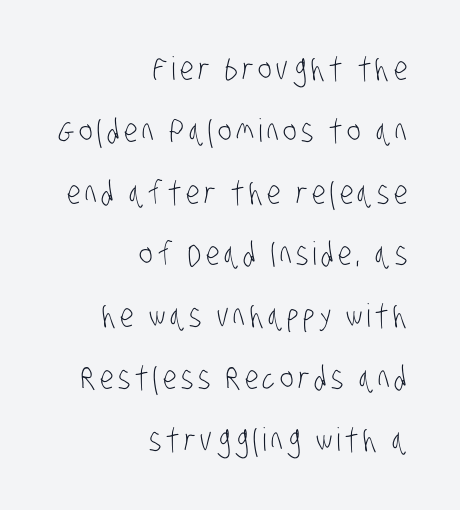
{"serif": "no", "bold": "no", "weight": "light", "width": "condensed", "stroke_contrast": "low", "x_height": "large", "monospaced": "no", "underline": "no", "align": "right", "line_spacing": "loose", "line_spacing_ratio": 1.93, "glyph_px": 32}
